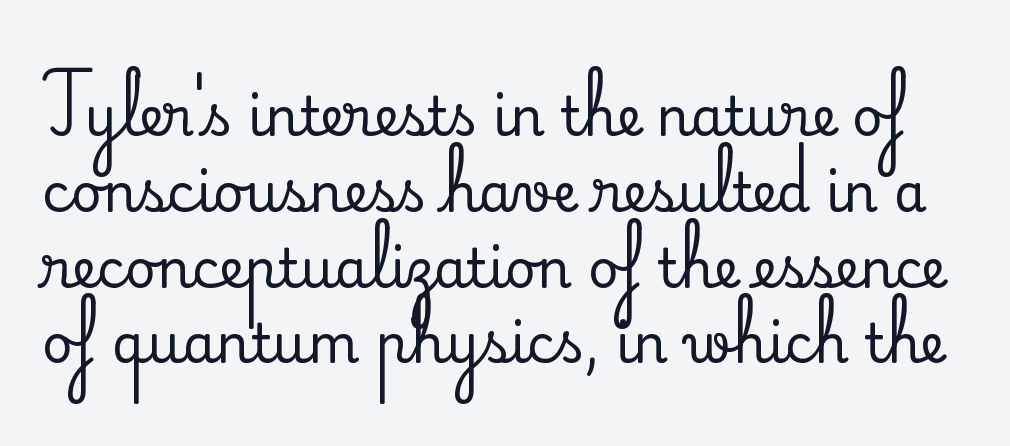
Q: Is the text italic (slanted)? A: No, it is upright.
Q: Is the typeface a serif or a sans-serif typeface? A: Serif.
Q: Is the text underlined? A: No.
Q: Is the spacing between letters normal or unusually wide? A: Normal.
Q: Is the spacing between lines tight, normal or loose? A: Normal.
Q: Width (condensed, normal, or wide)? A: Normal.
Q: Stroke contrast? A: Medium.
Q: x-height? A: Small.
Q: Monospaced? A: No.
